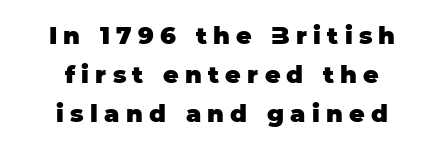
Q: Is the text bold? A: Yes.
Q: Is the text italic (slanted)? A: No, it is upright.
Q: Is the text underlined? A: No.
Q: How is the paragraph aligned? A: Centered.
Q: Is the spacing between letters normal or unusually wide? A: Unusually wide.
Q: Is the spacing between lines tight, normal or loose? A: Normal.
